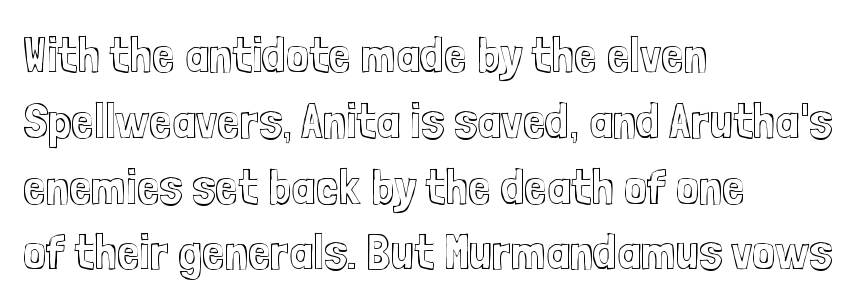
{"italic": "no", "width": "condensed", "x_height": "medium", "monospaced": "no", "underline": "no", "align": "left", "line_spacing": "normal", "line_spacing_ratio": 1.29, "letter_spacing": "normal", "letter_spacing_em": 0.0, "glyph_px": 51}
